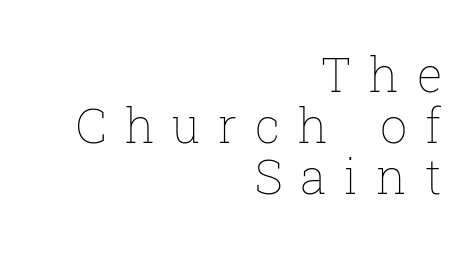
In CSS terms this would be text-align: right. The rendering uses natural spacing where letterforms have individual widths. The specimen reads as upright at a glance. The glyphs are unaccompanied by any horizontal stroke below them.
